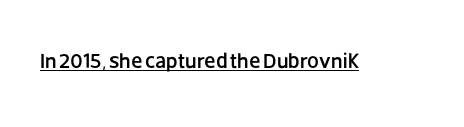
Students, note that the glyphs here touch the page at normal intervals. Does a line run under the words? Yes, clearly. Designer's note — italics off, roman on.
